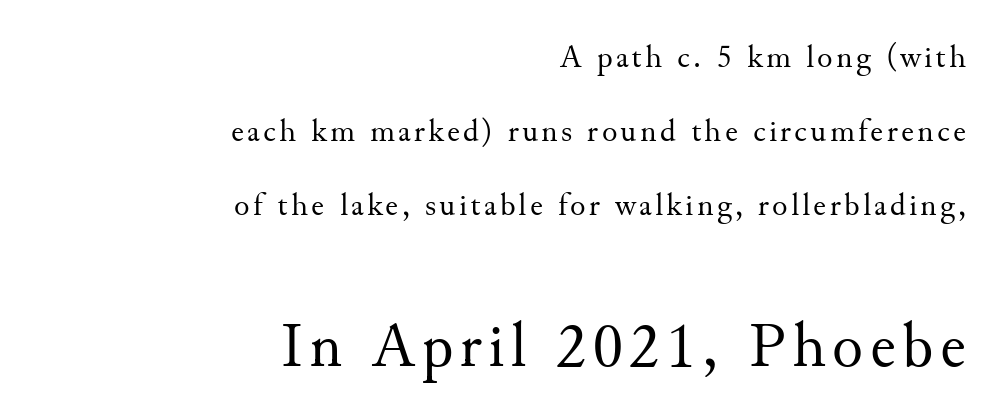
Weight: not bold — regular or lighter. Any mark beneath the type? The region is blank. Notice the wide empty band between every row — that's loose leading. In terms of posture, this sample is upright. Looks like regular typesetting: each glyph gets only the width it needs.
